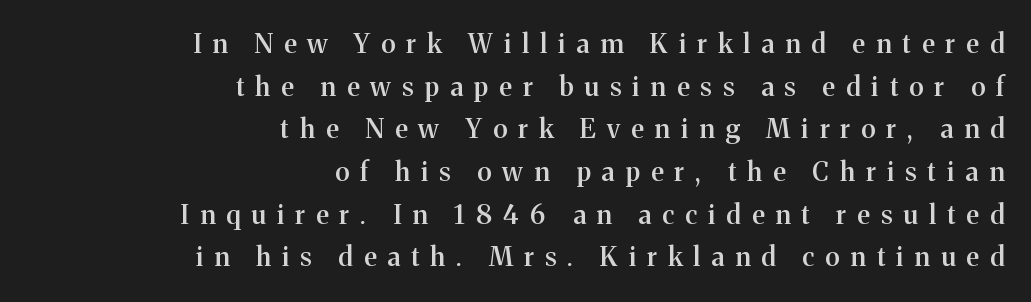
The image shows 26 px text type, upright; set right-aligned, normal line spacing (1.64x), unusually wide letter spacing (+0.43 em), not underlined.
